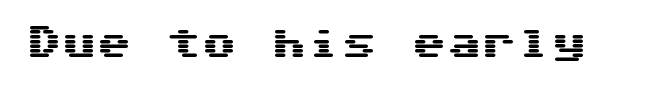
Q: Is the text italic (slanted)? A: No, it is upright.
Q: Is the typeface a serif or a sans-serif typeface? A: Sans-serif.
Q: Is the text underlined? A: No.
Q: Is the spacing between letters normal or unusually wide? A: Normal.
Q: Width (condensed, normal, or wide)? A: Wide.
Q: Stroke contrast? A: Medium.
Q: x-height? A: Medium.
